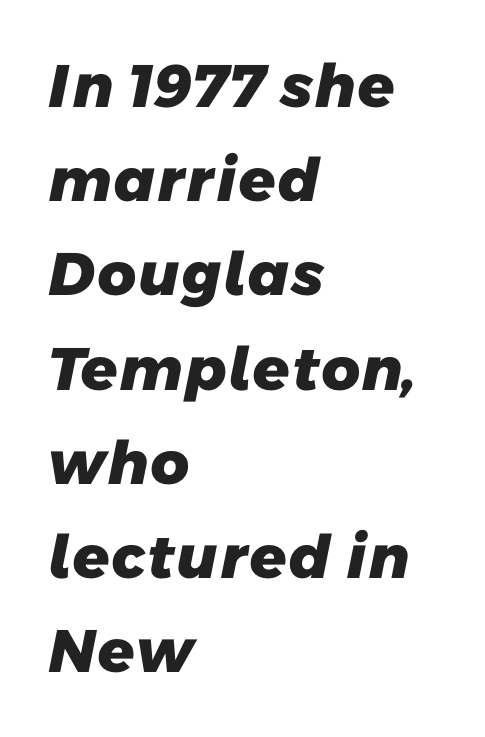
The image shows 60 px heavy sans-serif type; set left-aligned, normal line spacing (1.57x), normal letter spacing, not underlined; low stroke contrast and a medium x-height.
